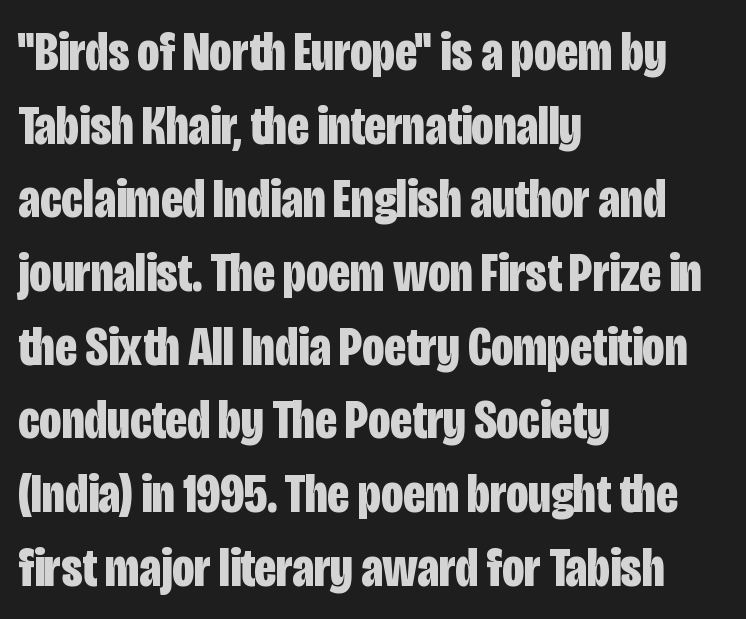
{"serif": "no", "italic": "no", "bold": "yes", "weight": "bold", "width": "condensed", "stroke_contrast": "low", "x_height": "large", "monospaced": "no", "underline": "no", "align": "left", "line_spacing": "normal", "line_spacing_ratio": 1.34, "letter_spacing": "normal", "letter_spacing_em": 0.0, "glyph_px": 55}
